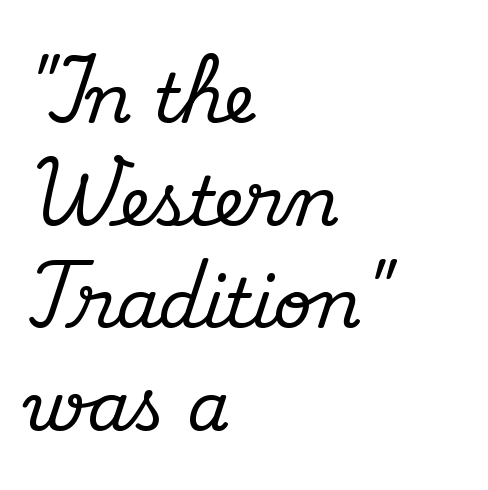
The image shows 68 px serif type; set left-aligned, normal line spacing (1.51x), normal letter spacing, not underlined; medium stroke contrast and a small x-height.
